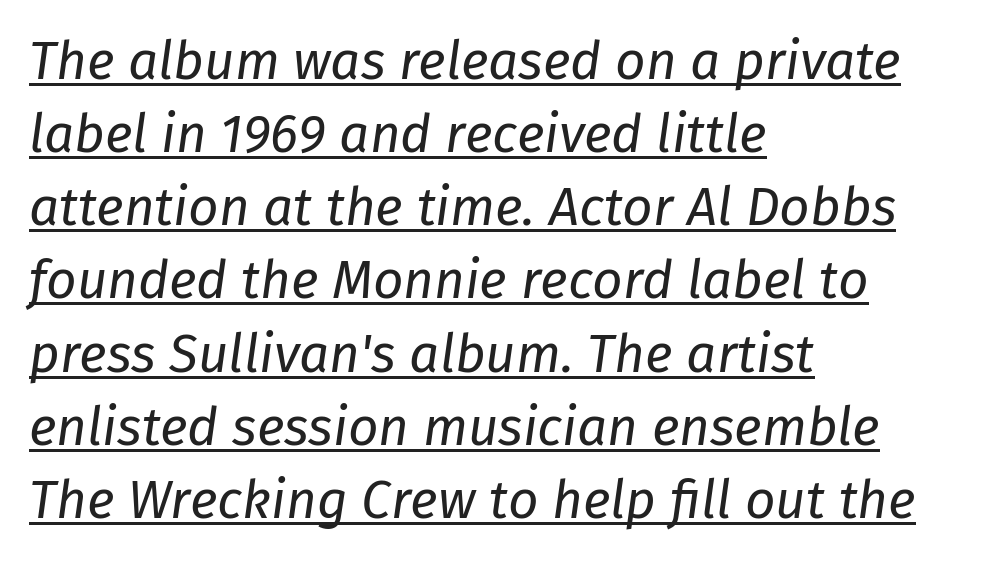
Q: Is the text bold? A: No.
Q: Is the text italic (slanted)? A: Yes, it leans right by about 8 degrees.
Q: Is the text underlined? A: Yes.
Q: How is the paragraph aligned? A: Left-aligned.
Q: Is the spacing between letters normal or unusually wide? A: Normal.
Q: Is the spacing between lines tight, normal or loose? A: Normal.
Q: Width (condensed, normal, or wide)? A: Normal.
Q: Stroke contrast? A: Low.
Q: x-height? A: Medium.
Q: Monospaced? A: No.
